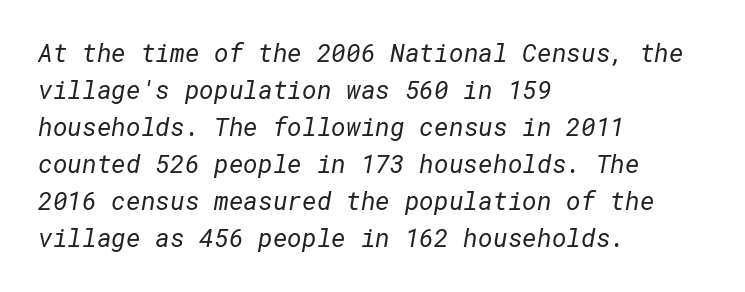
Layout note: lines flush left. You could call the tracking neutral — neither tight nor loose. Type without underlining. How would I describe the line gaps? Plain and ordinary. Bold? No — there's no thickening of the strokes.
